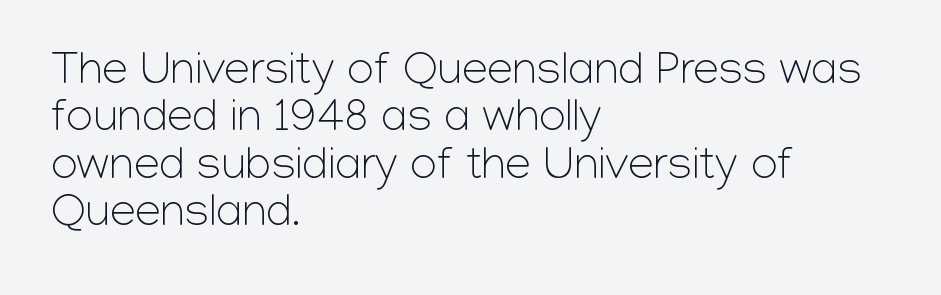
{"serif": "no", "italic": "no", "bold": "no", "weight": "light", "width": "normal", "stroke_contrast": "low", "x_height": "medium", "monospaced": "no", "underline": "no", "align": "left", "line_spacing": "tight", "line_spacing_ratio": 1.03, "letter_spacing": "normal", "letter_spacing_em": 0.0, "glyph_px": 46}
